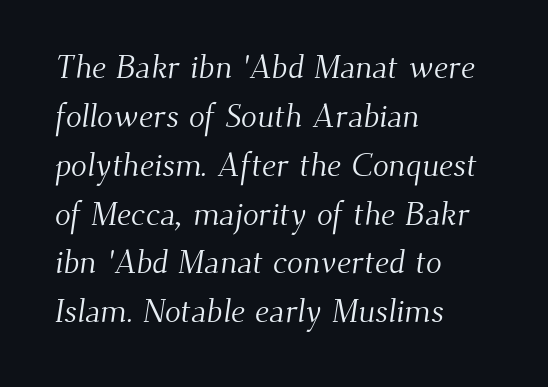
The image shows 33 px light serif type; set left-aligned, normal line spacing (1.48x), normal letter spacing, not underlined; medium stroke contrast and a small x-height.
